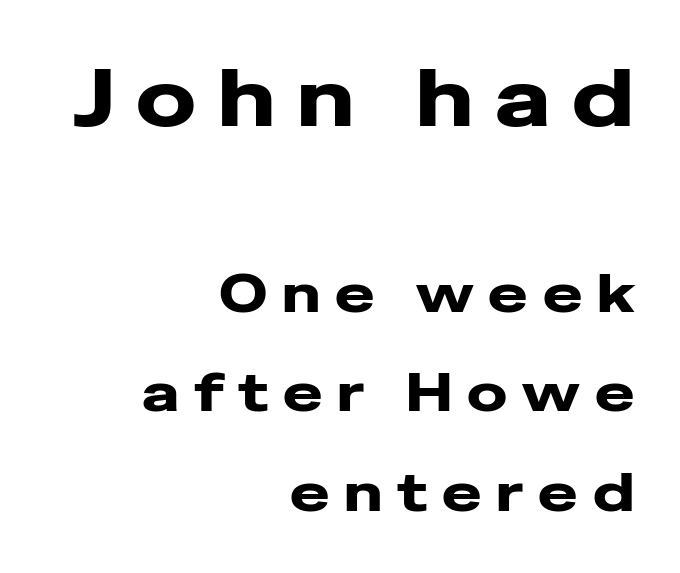
Q: Is the text bold? A: Yes.
Q: Is the text italic (slanted)? A: No, it is upright.
Q: Is the typeface a serif or a sans-serif typeface? A: Sans-serif.
Q: Is the text underlined? A: No.
Q: How is the paragraph aligned? A: Right-aligned.
Q: Is the spacing between letters normal or unusually wide? A: Unusually wide.
Q: Which block of text is set in a larger size, the first (top) or the second (bottom)? A: The first (top) one.
Q: Width (condensed, normal, or wide)? A: Wide.
Q: Stroke contrast? A: Low.
Q: x-height? A: Medium.
Q: Monospaced? A: No.
